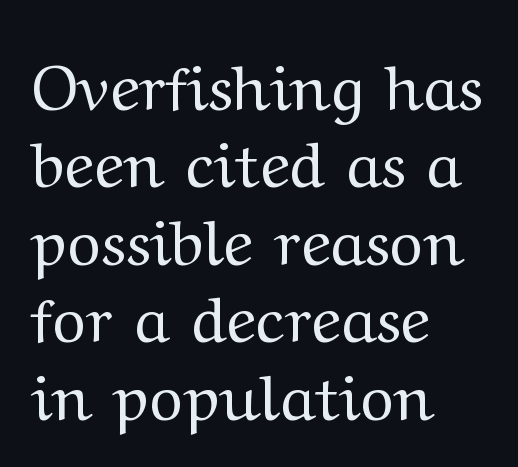
Q: Is the text bold? A: No.
Q: Is the text italic (slanted)? A: No, it is upright.
Q: Is the typeface a serif or a sans-serif typeface? A: Serif.
Q: Is the text underlined? A: No.
Q: How is the paragraph aligned? A: Left-aligned.
Q: Is the spacing between letters normal or unusually wide? A: Normal.
Q: Width (condensed, normal, or wide)? A: Wide.
Q: Stroke contrast? A: Medium.
Q: x-height? A: Medium.
Q: Monospaced? A: No.
